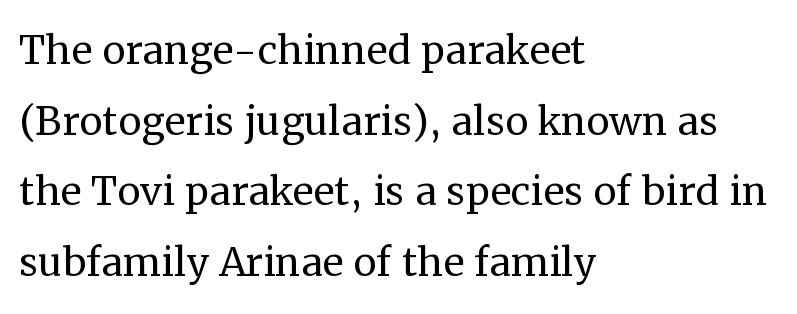
The image shows 52 px regular-weight serif type, upright; set left-aligned, normal line spacing (1.36x), normal letter spacing, not underlined; medium stroke contrast and a medium x-height.
